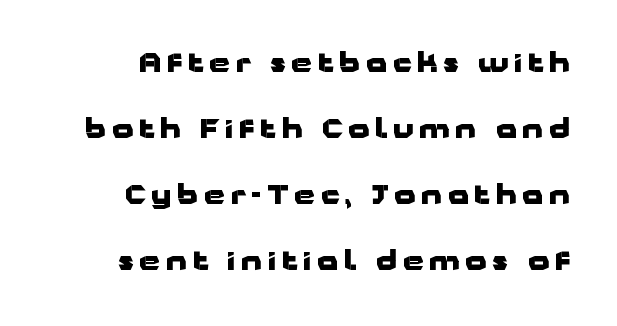
Compared with a flush-left layout, this one pins lines to the opposite, right side. The rendering inserts visible extra space after every character. The face used here has the dense, thick strokes of a bold. A clean baseline with only descenders dipping below it. The designer dialed line spacing up above the default. Style check: upright.
